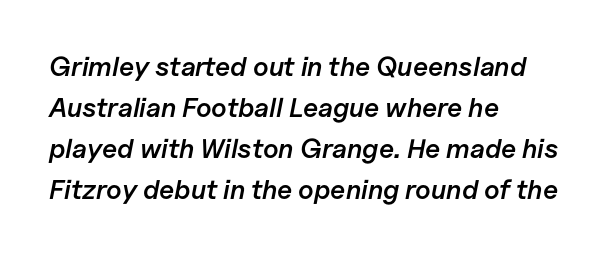
Q: Is the text bold? A: Semi-bold.
Q: Is the text italic (slanted)? A: Yes, it leans right by about 11 degrees.
Q: Is the text underlined? A: No.
Q: How is the paragraph aligned? A: Left-aligned.
Q: Is the spacing between letters normal or unusually wide? A: Normal.
Q: Is the spacing between lines tight, normal or loose? A: Normal.
